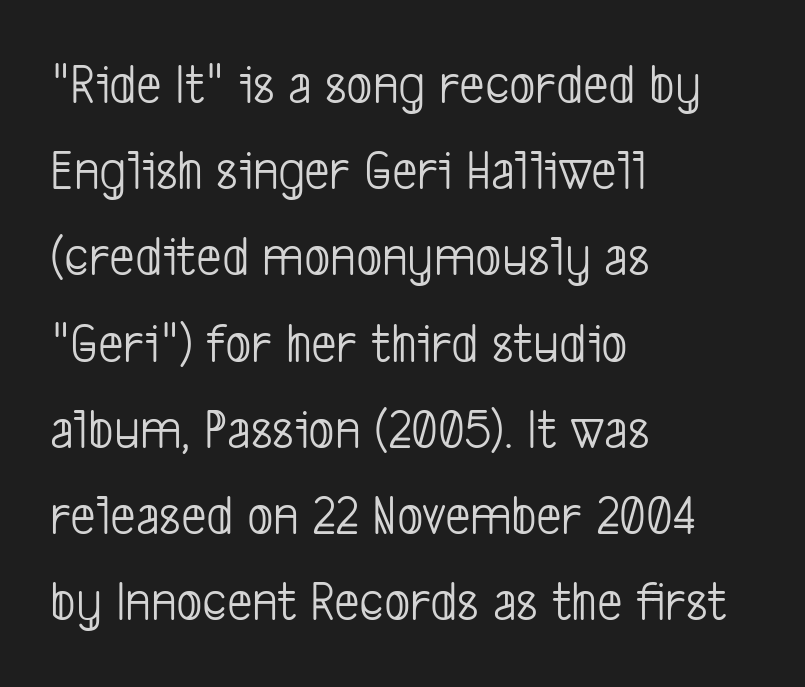
The image shows 56 px light, condensed sans-serif type; set left-aligned, normal line spacing (1.54x), normal letter spacing, not underlined; low stroke contrast and a medium x-height.
